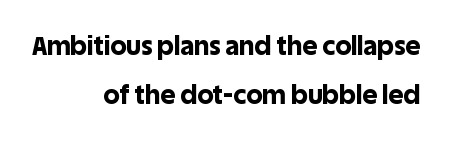
Q: Is the text bold? A: Yes.
Q: Is the text italic (slanted)? A: No, it is upright.
Q: Is the text underlined? A: No.
Q: How is the paragraph aligned? A: Right-aligned.
Q: Is the spacing between letters normal or unusually wide? A: Normal.
